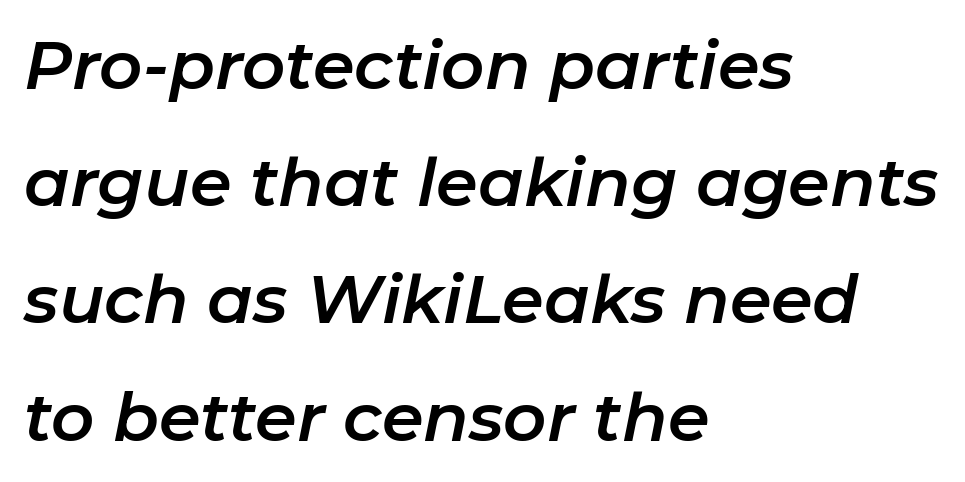
The lines are quadded left. Posture: slanted. Students, note that the glyphs here touch the page at normal intervals. Each letter keeps its own natural width here, so spacing adapts to shape.
